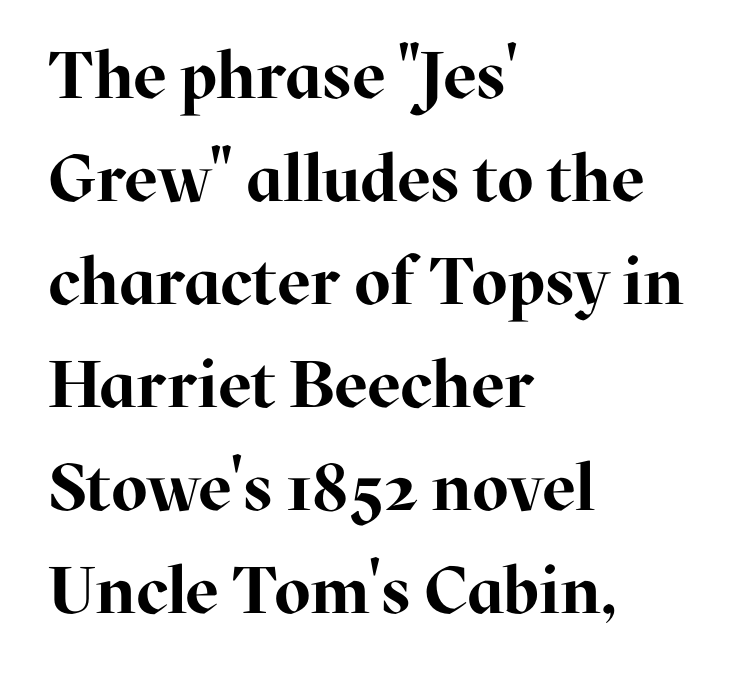
The image shows 66 px bold serif type, upright; set left-aligned, normal line spacing (1.56x), normal letter spacing, not underlined; high stroke contrast and a medium x-height.
